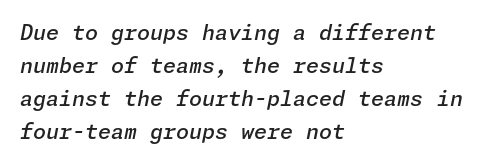
The image shows 21 px text type, italic (leaning right); set left-aligned, normal line spacing (1.57x), normal letter spacing, not underlined.
